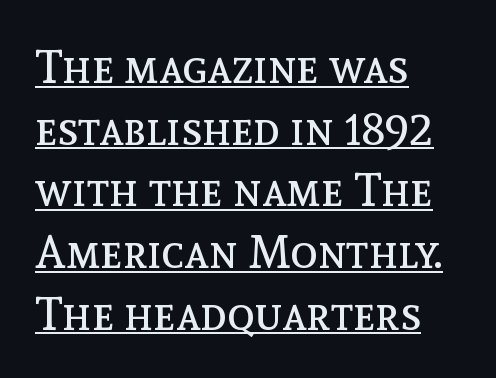
Spacing verdict: proportional, widths tailored to each character. These lines stack with their left ends in a neat column. Short note: letters normally spaced. These lines were composed using upright roman letters.
